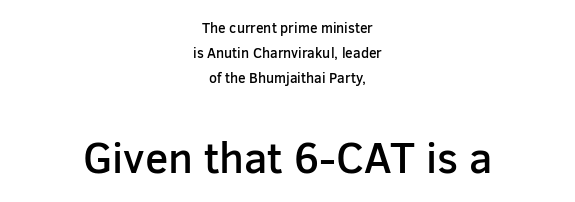
{"serif": "no", "italic": "no", "bold": "semi", "weight": "semibold", "width": "normal", "stroke_contrast": "low", "x_height": "medium", "monospaced": "no", "underline": "no", "align": "center", "line_spacing_ratio": 1.77, "letter_spacing": "normal", "letter_spacing_em": 0.0, "larger_block": "second", "size_ratio": 3.07, "glyph_px": 43}
